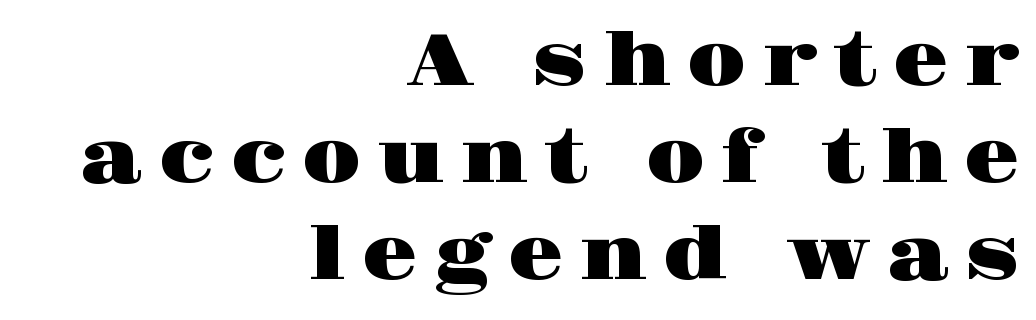
{"serif": "yes", "italic": "no", "width": "wide", "stroke_contrast": "high", "x_height": "large", "monospaced": "no", "underline": "no", "align": "right", "line_spacing": "normal", "line_spacing_ratio": 1.35, "letter_spacing": "wide", "letter_spacing_em": 0.22, "glyph_px": 72}
